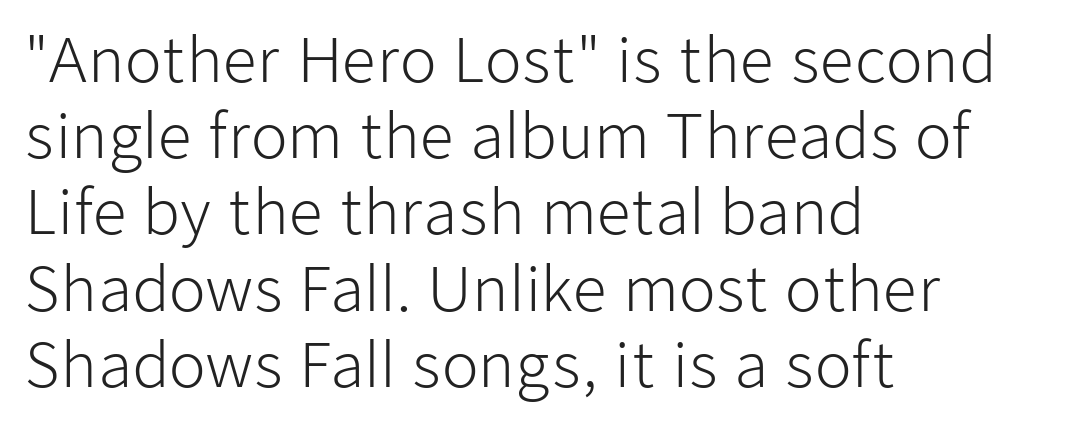
Q: Is the text bold? A: No.
Q: Is the text italic (slanted)? A: No, it is upright.
Q: Is the typeface a serif or a sans-serif typeface? A: Sans-serif.
Q: Is the text underlined? A: No.
Q: How is the paragraph aligned? A: Left-aligned.
Q: Is the spacing between letters normal or unusually wide? A: Normal.
Q: Is the spacing between lines tight, normal or loose? A: Normal.
Q: Width (condensed, normal, or wide)? A: Normal.
Q: Stroke contrast? A: Low.
Q: x-height? A: Medium.
Q: Monospaced? A: No.
